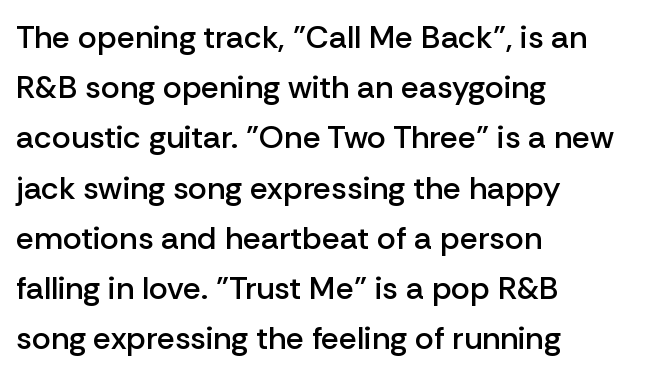
The image shows 32 px semibold sans-serif type, upright; set left-aligned, normal line spacing (1.57x), normal letter spacing, not underlined; low stroke contrast and a medium x-height.
